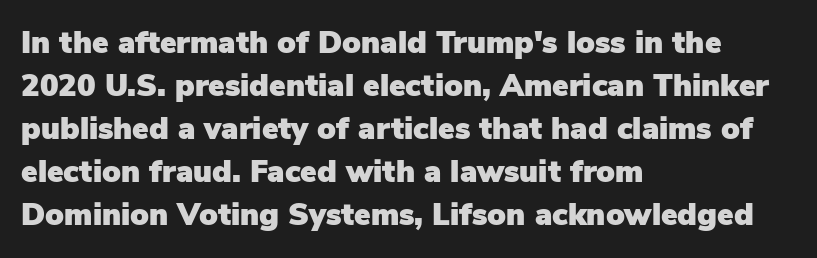
The image shows 31 px sans-serif type, upright; set left-aligned, normal line spacing (1.39x), normal letter spacing, not underlined; low stroke contrast and a medium x-height.
